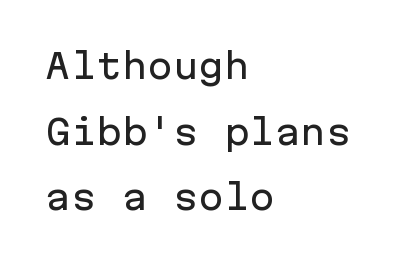
{"serif": "no", "italic": "no", "width": "normal", "stroke_contrast": "low", "x_height": "medium", "monospaced": "yes", "underline": "no", "align": "left", "line_spacing": "loose", "line_spacing_ratio": 1.93, "letter_spacing": "normal", "letter_spacing_em": 0.0, "glyph_px": 34}
